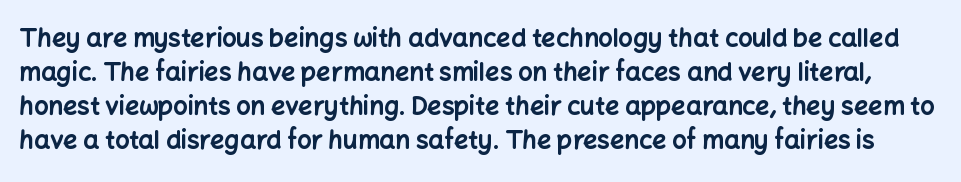
Q: Is the text bold? A: Yes.
Q: Is the text italic (slanted)? A: No, it is upright.
Q: Is the text underlined? A: No.
Q: Is the spacing between letters normal or unusually wide? A: Normal.
Q: Is the spacing between lines tight, normal or loose? A: Normal.
